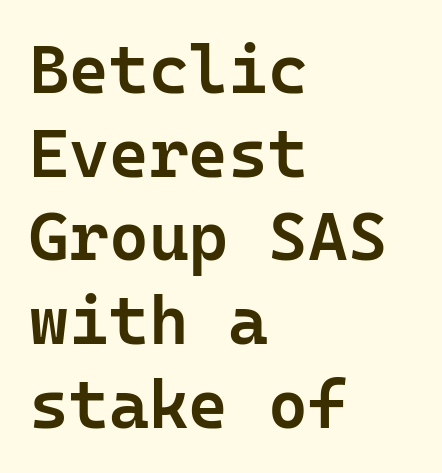
Every character sits straight up, as roman type does. Nothing sits at the stroke ends, so this counts as sans-serif. Line starts are locked; line ends wander. Between one letter and the next there's only the usual sliver of space.
